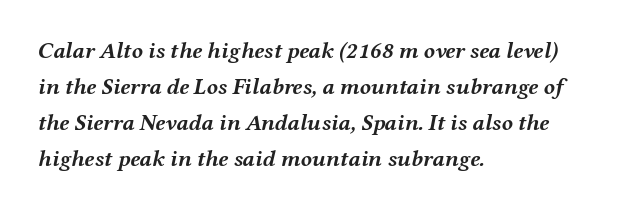
{"italic": "yes", "lean": "right", "slant_degrees": 12, "bold": "yes", "underline": "no", "align": "left", "line_spacing": "normal", "line_spacing_ratio": 1.57, "letter_spacing": "normal", "letter_spacing_em": 0.0, "glyph_px": 23}
